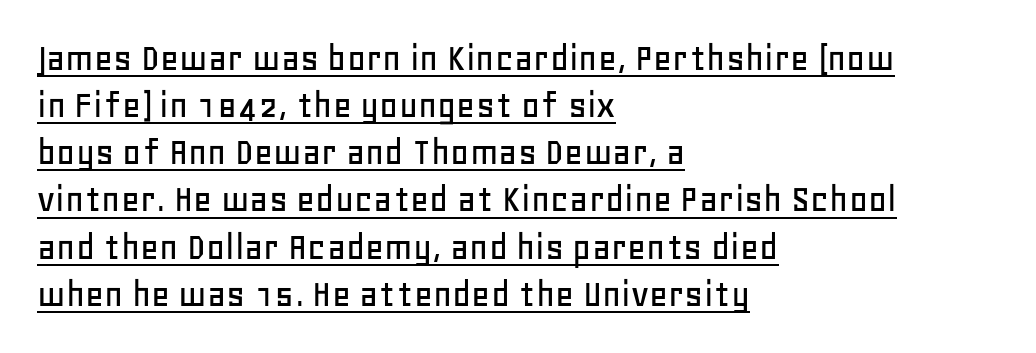
Notice how descenders almost collide with the ascenders below — that's tight leading. Do the characters align in a grid? No, the font is proportional. If you drew a ruler down the left edge, every line would touch it. Caption: lettering with a line underneath.
